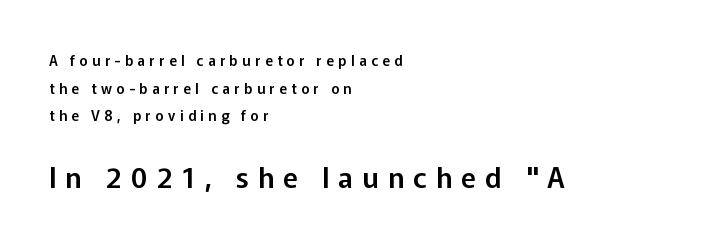
Q: Is the text italic (slanted)? A: No, it is upright.
Q: Is the typeface a serif or a sans-serif typeface? A: Sans-serif.
Q: Is the text underlined? A: No.
Q: How is the paragraph aligned? A: Left-aligned.
Q: Is the spacing between letters normal or unusually wide? A: Unusually wide.
Q: Is the spacing between lines tight, normal or loose? A: Loose.
Q: Which block of text is set in a larger size, the first (top) or the second (bottom)? A: The second (bottom) one.
Q: Width (condensed, normal, or wide)? A: Normal.
Q: Stroke contrast? A: Low.
Q: x-height? A: Medium.
Q: Monospaced? A: No.
